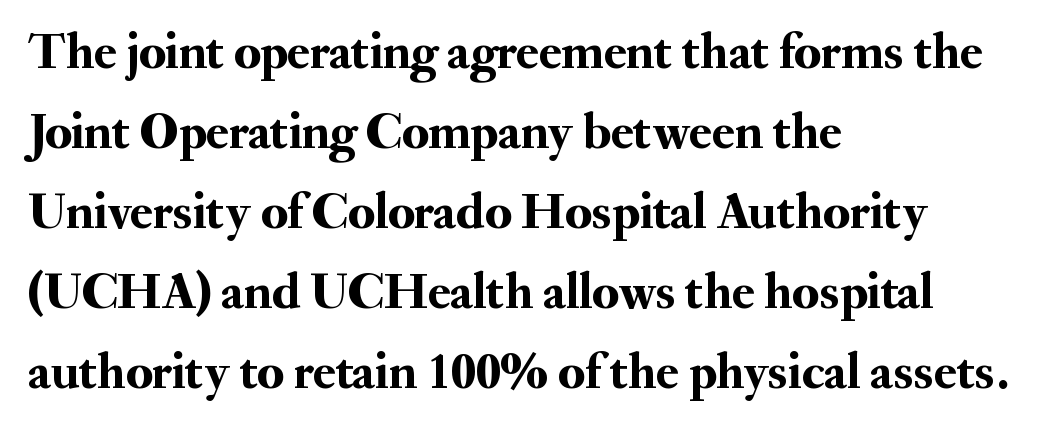
Q: Is the text italic (slanted)? A: No, it is upright.
Q: Is the typeface a serif or a sans-serif typeface? A: Serif.
Q: Is the text underlined? A: No.
Q: How is the paragraph aligned? A: Left-aligned.
Q: Is the spacing between letters normal or unusually wide? A: Normal.
Q: Is the spacing between lines tight, normal or loose? A: Normal.
Q: Width (condensed, normal, or wide)? A: Normal.
Q: Stroke contrast? A: Medium.
Q: x-height? A: Small.
Q: Monospaced? A: No.
